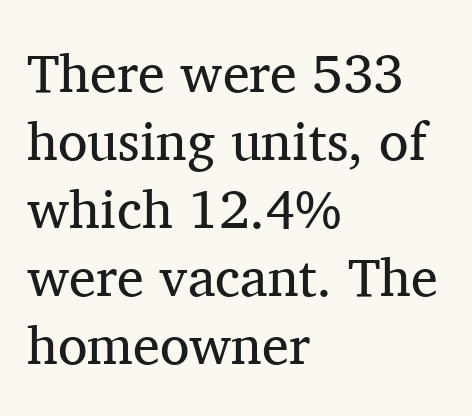
The image shows 54 px regular-weight serif type, upright; set left-aligned, normal line spacing (1.26x), normal letter spacing, not underlined; medium stroke contrast and a medium x-height.
